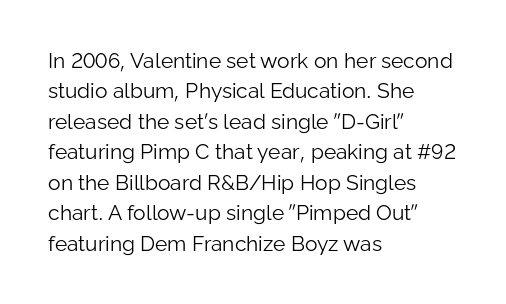
The image shows 21 px text type, upright; set left-aligned, normal line spacing (1.45x), normal letter spacing, not underlined.
